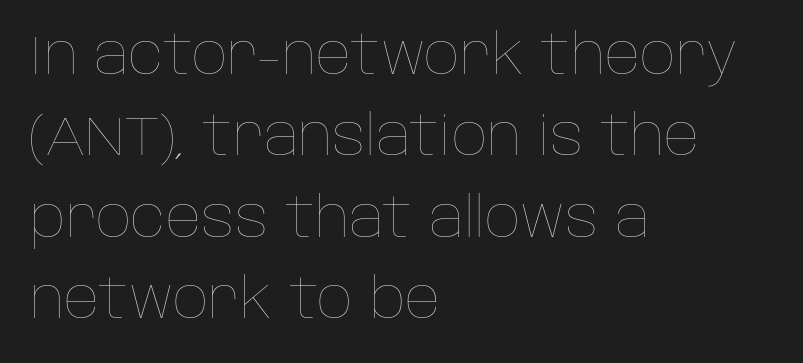
{"italic": "no", "bold": "no", "weight": "thin", "width": "normal", "stroke_contrast": "low", "x_height": "large", "monospaced": "no", "underline": "no", "align": "left", "line_spacing": "normal", "line_spacing_ratio": 1.48, "letter_spacing": "normal", "letter_spacing_em": 0.0, "glyph_px": 55}
